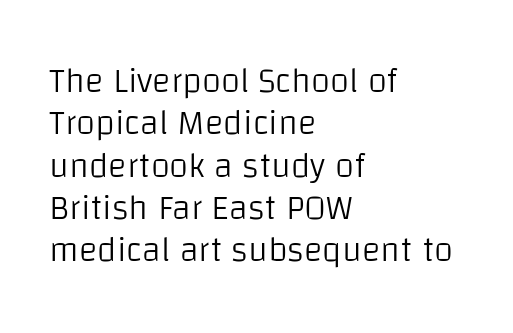
{"serif": "no", "italic": "no", "bold": "no", "weight": "light", "width": "normal", "stroke_contrast": "low", "x_height": "large", "monospaced": "no", "underline": "no", "align": "left", "line_spacing_ratio": 1.21, "letter_spacing": "normal", "letter_spacing_em": 0.0, "glyph_px": 35}
